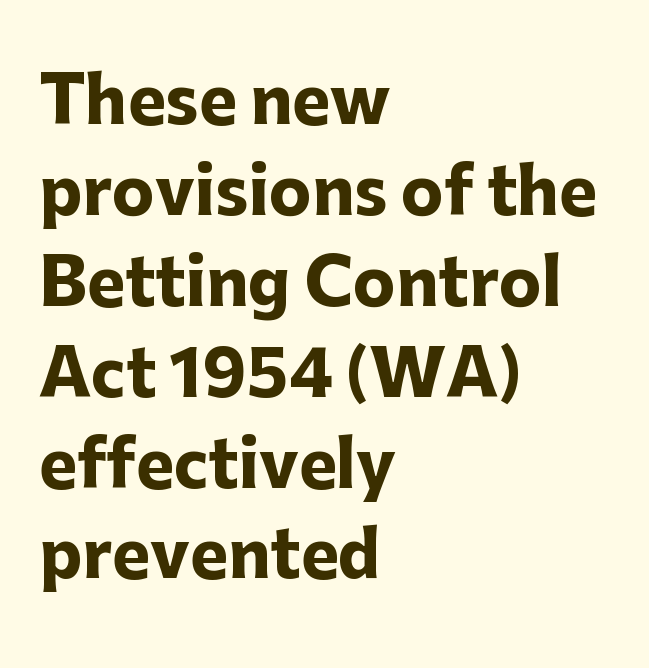
The image shows 64 px heavy sans-serif type, upright; set left-aligned, normal line spacing (1.42x), normal letter spacing, not underlined; low stroke contrast and a medium x-height.
